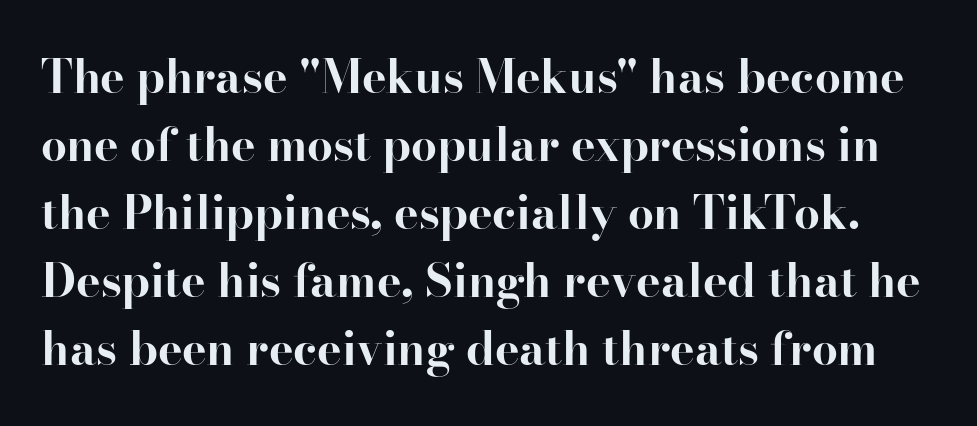
The image shows 46 px bold serif type, upright; set normal line spacing (1.48x), normal letter spacing, not underlined; high stroke contrast and a small x-height.
